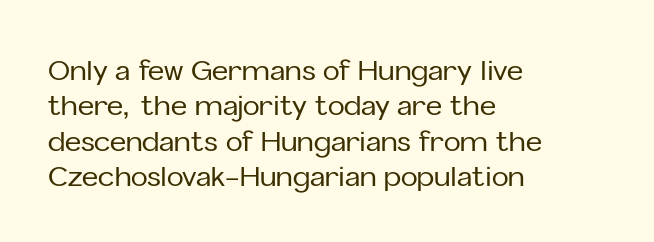
The image shows 28 px sans-serif type, upright; set left-aligned, normal line spacing (1.26x), normal letter spacing, not underlined; low stroke contrast and a medium x-height.
